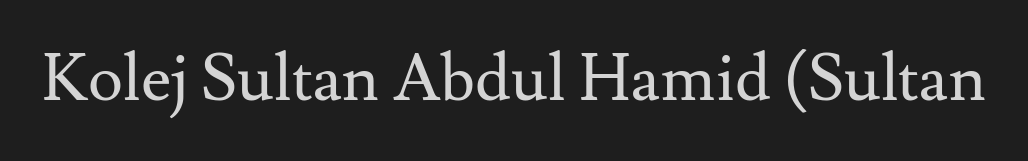
You could not count columns in this text — the font is proportionally spaced. Is this a sans? No — the strokes have serifs. The space beneath each line is pristine and unruled. How are the letters spaced? Ordinarily, with no added tracking.
